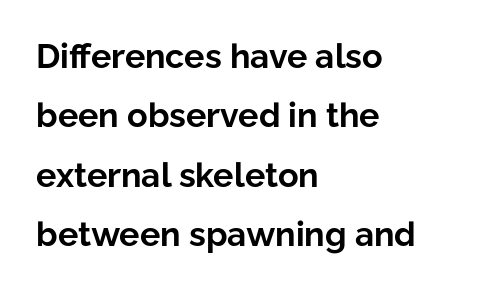
{"serif": "no", "italic": "no", "bold": "yes", "weight": "bold", "width": "normal", "stroke_contrast": "low", "x_height": "medium", "monospaced": "no", "underline": "no", "align": "left", "line_spacing_ratio": 1.75, "letter_spacing": "normal", "letter_spacing_em": 0.0, "glyph_px": 34}
